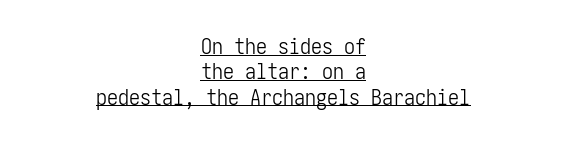
Q: Is the text bold? A: No.
Q: Is the text italic (slanted)? A: No, it is upright.
Q: Is the text underlined? A: Yes.
Q: How is the paragraph aligned? A: Centered.
Q: Is the spacing between letters normal or unusually wide? A: Normal.
Q: Is the spacing between lines tight, normal or loose? A: Tight.
